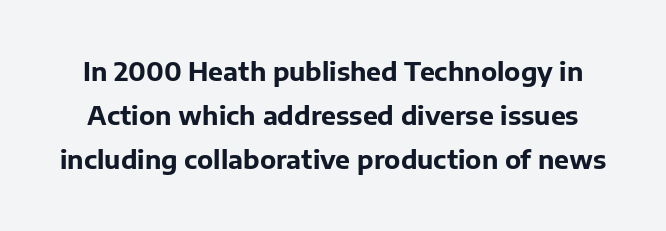
Tall strokes in this sample are plumb rather than angled. Beneath every word, the page is bare. Tracking here is standard; glyphs follow each other at the usual distance. Weight check: bold — yes, fully.
